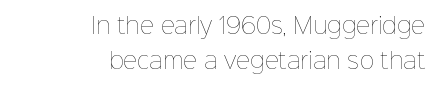
Q: Is the text bold? A: No.
Q: Is the text italic (slanted)? A: No, it is upright.
Q: Is the text underlined? A: No.
Q: How is the paragraph aligned? A: Right-aligned.
Q: Is the spacing between letters normal or unusually wide? A: Normal.
Q: Is the spacing between lines tight, normal or loose? A: Normal.
